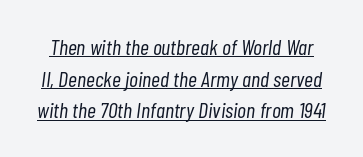
The image shows 22 px text type, italic (leaning right); set normal line spacing (1.44x), normal letter spacing, underlined.
